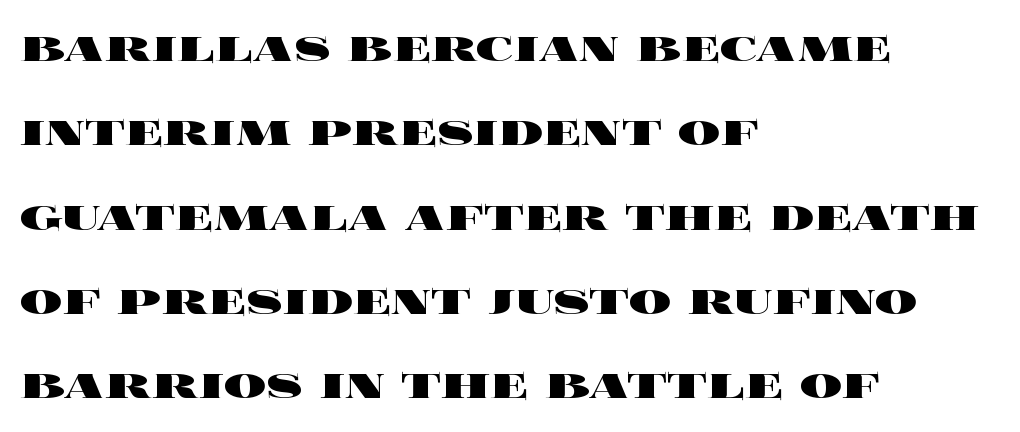
{"italic": "no", "bold": "yes", "weight": "heavy", "width": "wide", "x_height": "large", "monospaced": "no", "underline": "no", "align": "left", "line_spacing": "normal", "line_spacing_ratio": 1.59, "letter_spacing": "normal", "letter_spacing_em": 0.0, "glyph_px": 53}
